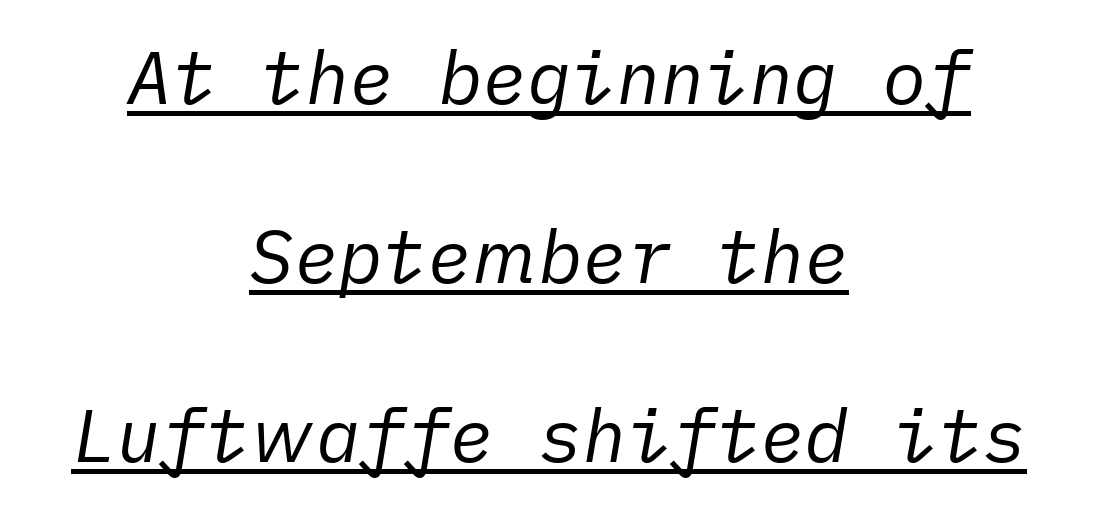
{"italic": "yes", "lean": "right", "slant_degrees": 10, "bold": "no", "weight": "regular", "width": "normal", "stroke_contrast": "low", "x_height": "medium", "underline": "yes", "align": "center", "line_spacing": "loose", "line_spacing_ratio": 2.42, "letter_spacing": "normal", "letter_spacing_em": 0.0, "glyph_px": 74}
